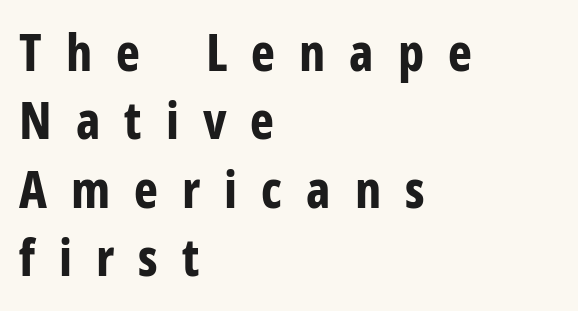
The image shows 51 px bold, condensed sans-serif type, upright; set left-aligned, normal line spacing (1.34x), unusually wide letter spacing (+0.47 em), not underlined; low stroke contrast and a medium x-height.
